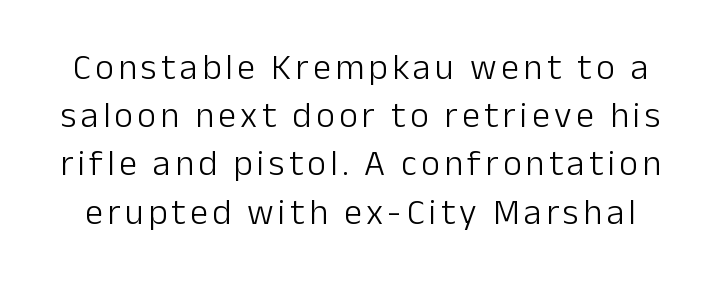
The string is rendered with underlining switched off. A quiet, ordinary-to-light weight characterises the typeface. Leading matches the norm, producing a regular column. It's the straight-up-and-down kind of type. Grotesque or geometric, the face here clearly has no serifs. The face used here is proportionally spaced, like ordinary book or web type.
